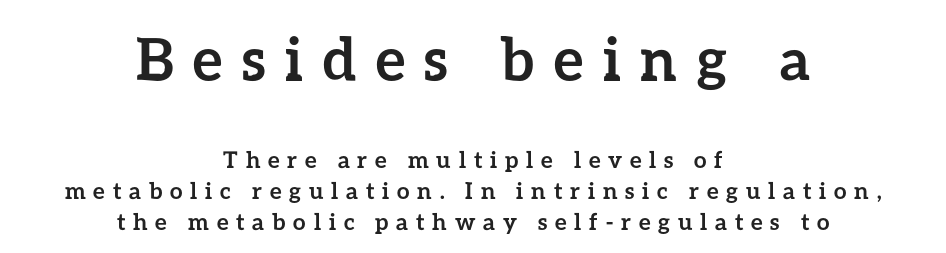
Q: Is the text bold? A: Yes.
Q: Is the text italic (slanted)? A: No, it is upright.
Q: Is the text underlined? A: No.
Q: How is the paragraph aligned? A: Centered.
Q: Is the spacing between letters normal or unusually wide? A: Unusually wide.
Q: Is the spacing between lines tight, normal or loose? A: Normal.
Q: Which block of text is set in a larger size, the first (top) or the second (bottom)? A: The first (top) one.
Q: Width (condensed, normal, or wide)? A: Normal.
Q: Stroke contrast? A: Low.
Q: x-height? A: Medium.
Q: Monospaced? A: No.
